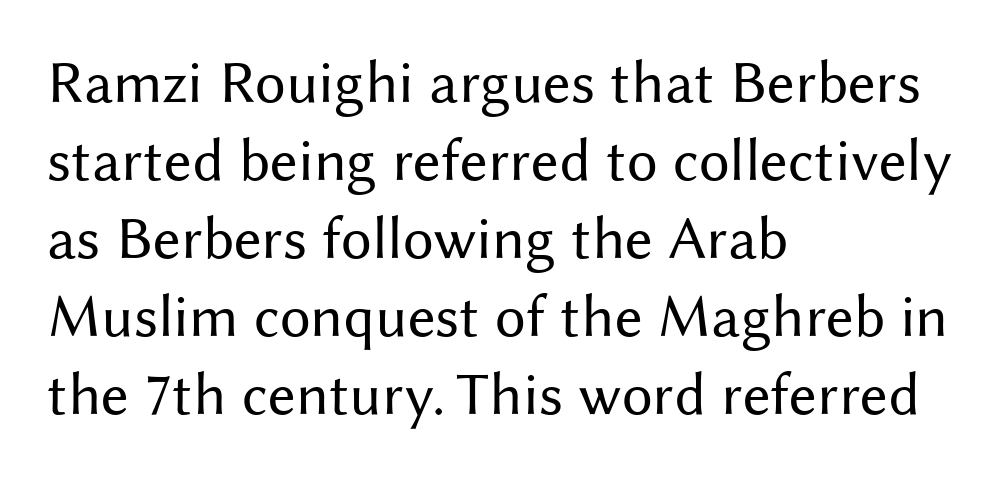
Q: Is the text bold? A: No.
Q: Is the text italic (slanted)? A: No, it is upright.
Q: Is the typeface a serif or a sans-serif typeface? A: Sans-serif.
Q: Is the text underlined? A: No.
Q: How is the paragraph aligned? A: Left-aligned.
Q: Is the spacing between letters normal or unusually wide? A: Normal.
Q: Is the spacing between lines tight, normal or loose? A: Normal.
Q: Width (condensed, normal, or wide)? A: Normal.
Q: Stroke contrast? A: Medium.
Q: x-height? A: Medium.
Q: Monospaced? A: No.
